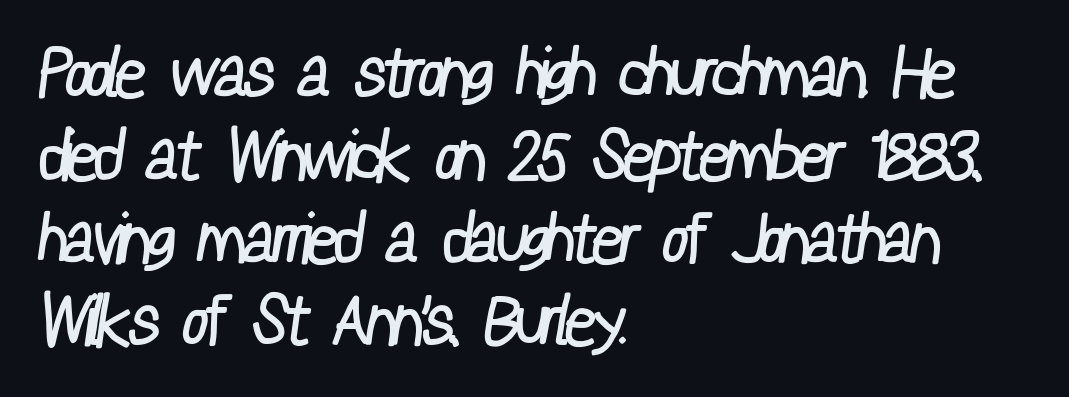
Q: Is the text bold? A: No.
Q: Is the typeface a serif or a sans-serif typeface? A: Sans-serif.
Q: Is the text underlined? A: No.
Q: How is the paragraph aligned? A: Left-aligned.
Q: Is the spacing between letters normal or unusually wide? A: Normal.
Q: Width (condensed, normal, or wide)? A: Condensed.
Q: Stroke contrast? A: Low.
Q: x-height? A: Medium.
Q: Monospaced? A: No.
